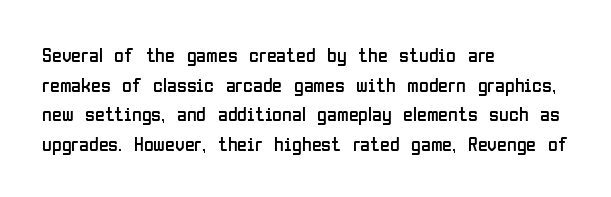
{"italic": "no", "bold": "no", "underline": "no", "align": "left", "line_spacing": "normal", "line_spacing_ratio": 1.48, "letter_spacing": "normal", "letter_spacing_em": 0.0, "glyph_px": 20}
